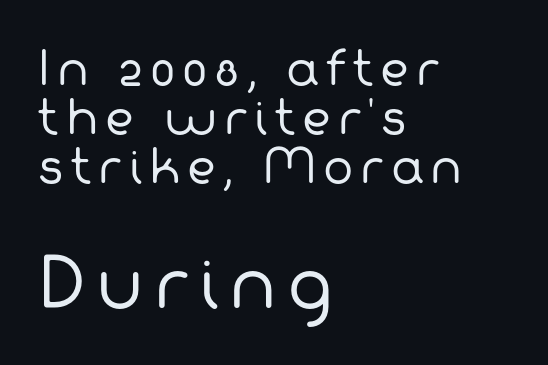
Q: Is the text bold? A: No.
Q: Is the typeface a serif or a sans-serif typeface? A: Sans-serif.
Q: Is the text underlined? A: No.
Q: How is the paragraph aligned? A: Left-aligned.
Q: Is the spacing between lines tight, normal or loose? A: Tight.
Q: Which block of text is set in a larger size, the first (top) or the second (bottom)? A: The second (bottom) one.
Q: Width (condensed, normal, or wide)? A: Normal.
Q: Stroke contrast? A: Low.
Q: x-height? A: Medium.
Q: Monospaced? A: No.
